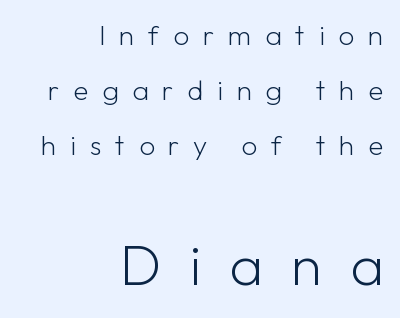
The image shows 57 px light sans-serif type, upright; set right-aligned, loose line spacing (1.97x), unusually wide letter spacing (+0.49 em), not underlined; the second (bottom) block is 2.04x larger; low stroke contrast and a medium x-height.
